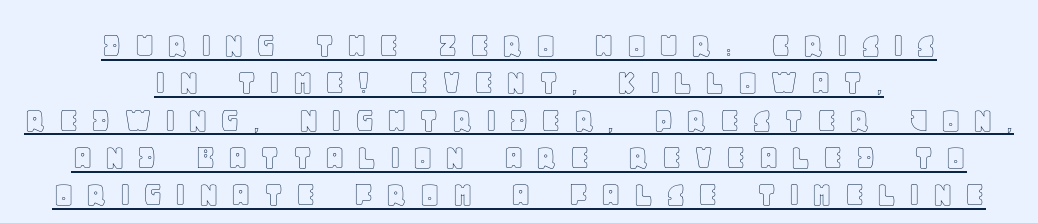
The image shows 37 px text type, upright; set centered, tight line spacing (1.01x), unusually wide letter spacing (+0.3 em), underlined; a large x-height.
